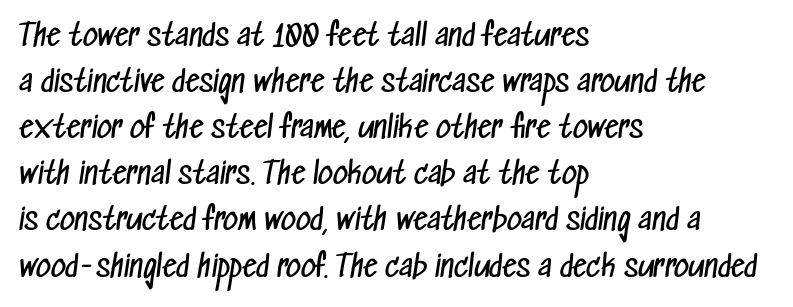
The image shows 29 px regular-weight, condensed sans-serif type; set left-aligned, normal line spacing (1.59x), normal letter spacing, not underlined; low stroke contrast and a medium x-height.
